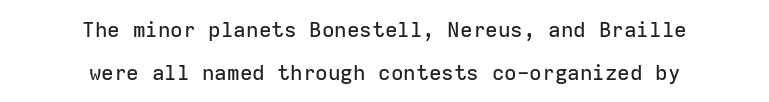
Q: Is the text italic (slanted)? A: No, it is upright.
Q: Is the text underlined? A: No.
Q: How is the paragraph aligned? A: Centered.
Q: Is the spacing between letters normal or unusually wide? A: Normal.
Q: Is the spacing between lines tight, normal or loose? A: Loose.
